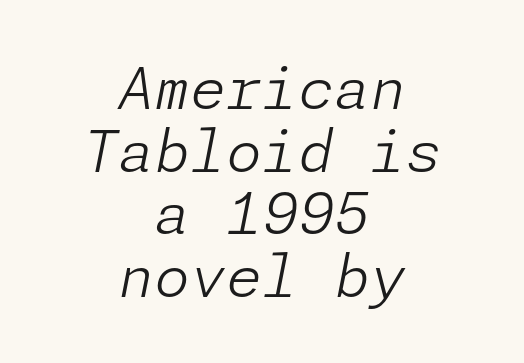
Each stroke keeps to a modest, everyday thickness or less. Students, note that the glyphs here touch the page at normal intervals. Vertically, the passage feels compressed, each row crowding the next. It's the slanting kind of type.
